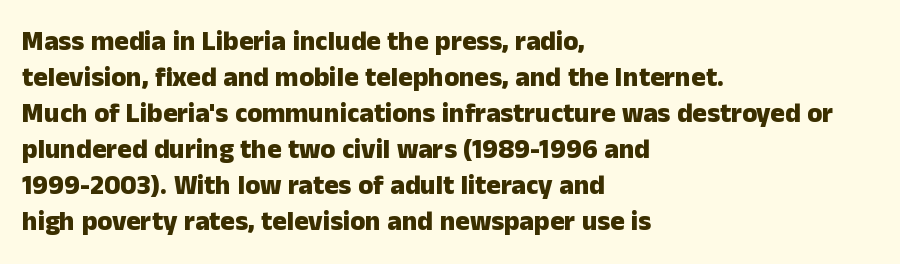
{"italic": "no", "bold": "yes", "underline": "no", "align": "left", "line_spacing": "normal", "line_spacing_ratio": 1.33, "letter_spacing": "normal", "letter_spacing_em": 0.0, "glyph_px": 27}
